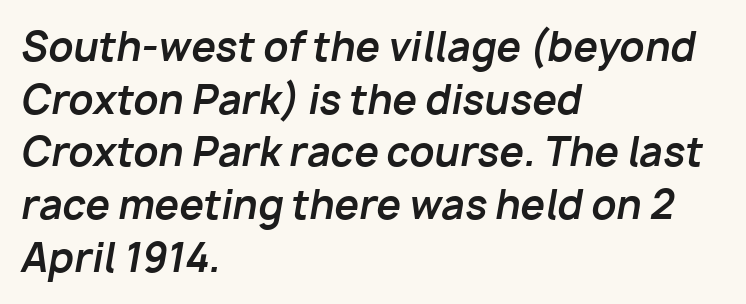
The image shows 39 px bold type, italic (leaning right); set left-aligned, normal line spacing (1.35x), normal letter spacing, not underlined; low stroke contrast and a medium x-height.
